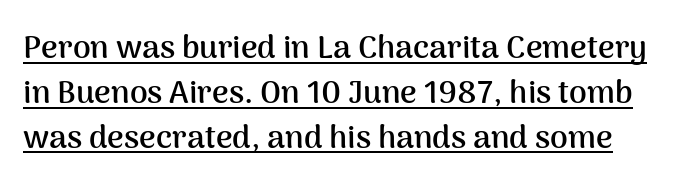
The image shows 32 px semibold sans-serif type, upright; set normal line spacing (1.4x), normal letter spacing, underlined; medium stroke contrast and a medium x-height.
